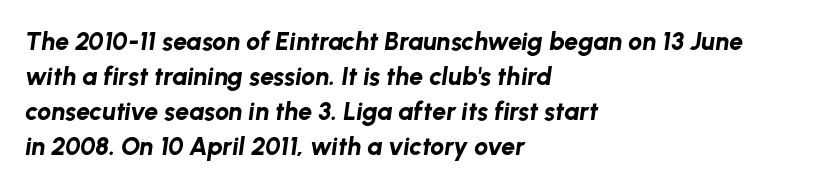
The rendering uses a bold face; every stroke is thick and dark. There's an unmistakable incline to the writing here. Casual observation: everything's shoved over to the left. Normally led — the rows are evenly, conventionally spaced. Nothing unusual about the tracking: characters are spaced as the font intends.
